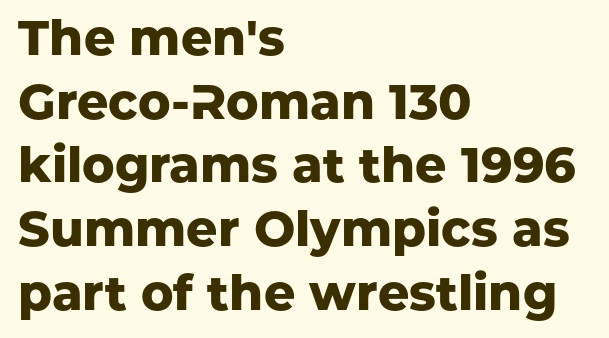
Q: Is the text bold? A: Yes.
Q: Is the text italic (slanted)? A: No, it is upright.
Q: Is the typeface a serif or a sans-serif typeface? A: Sans-serif.
Q: Is the text underlined? A: No.
Q: How is the paragraph aligned? A: Left-aligned.
Q: Is the spacing between letters normal or unusually wide? A: Normal.
Q: Is the spacing between lines tight, normal or loose? A: Normal.
Q: Width (condensed, normal, or wide)? A: Normal.
Q: Stroke contrast? A: Low.
Q: x-height? A: Medium.
Q: Monospaced? A: No.
